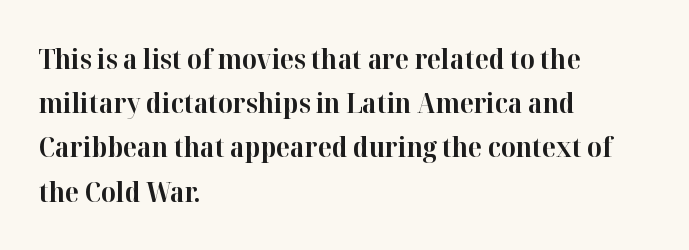
Look at the tracking — it's just the regular setting, nothing added. Does the weight exceed regular? Yes, all the way to bold. Looks like regular typesetting: each glyph gets only the width it needs. Tall strokes in this sample are plumb rather than angled.
